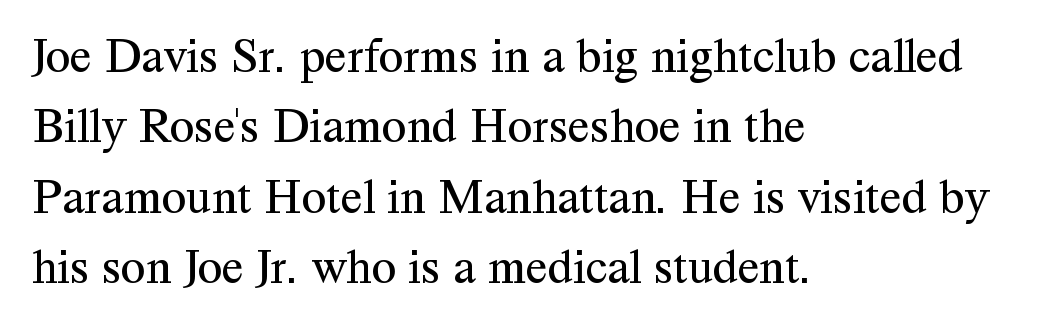
{"serif": "yes", "italic": "no", "bold": "no", "weight": "regular", "width": "normal", "stroke_contrast": "medium", "x_height": "medium", "monospaced": "no", "underline": "no", "align": "left", "line_spacing": "normal", "line_spacing_ratio": 1.41, "letter_spacing": "normal", "letter_spacing_em": 0.0, "glyph_px": 50}
